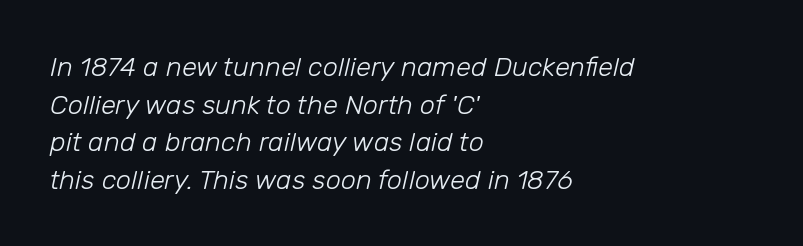
{"italic": "yes", "lean": "right", "slant_degrees": 12, "bold": "no", "underline": "no", "align": "left", "line_spacing": "normal", "line_spacing_ratio": 1.39, "letter_spacing": "normal", "letter_spacing_em": 0.0, "glyph_px": 27}
